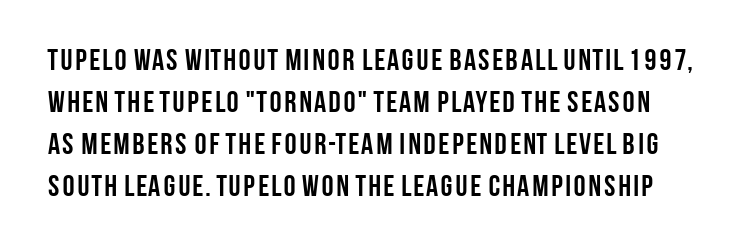
Q: Is the text bold? A: Yes.
Q: Is the text italic (slanted)? A: No, it is upright.
Q: Is the typeface a serif or a sans-serif typeface? A: Sans-serif.
Q: Is the text underlined? A: No.
Q: Is the spacing between letters normal or unusually wide? A: Normal.
Q: Is the spacing between lines tight, normal or loose? A: Normal.
Q: Width (condensed, normal, or wide)? A: Condensed.
Q: Stroke contrast? A: Low.
Q: x-height? A: Large.
Q: Monospaced? A: No.
